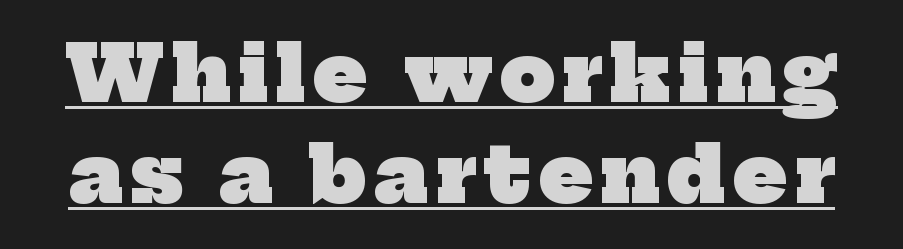
Old-style or modern, the face here clearly has serifs. Quick note: interline space is typical. You could not count columns in this text — the font is proportionally spaced. Compared with undecorated copy, this sample adds a rule below the words.
